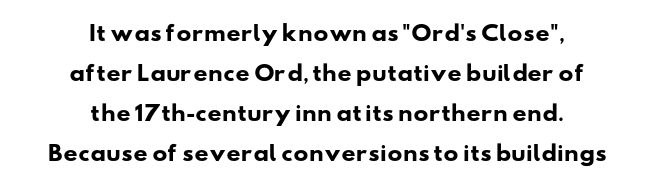
The tracking reads as untouched default to a designer's eye. Regarding leading, the lines here are spaced well apart. Heft: maximum for text — a bold. Beneath every word, the page is bare. Leftover space on each line is divided equally before and after the words.
